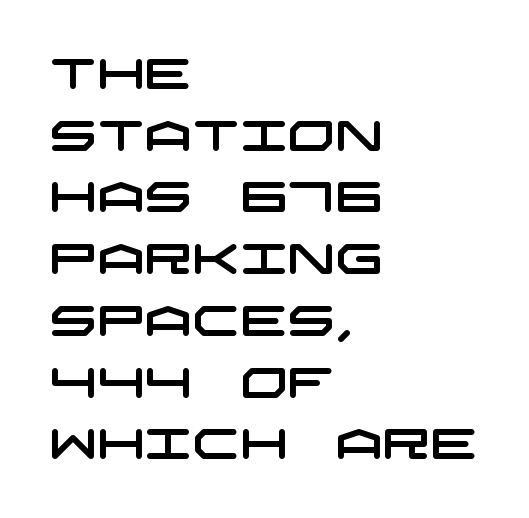
The image shows 42 px wide sans-serif type; set left-aligned, normal line spacing (1.47x), normal letter spacing, not underlined; low stroke contrast and a large x-height.
